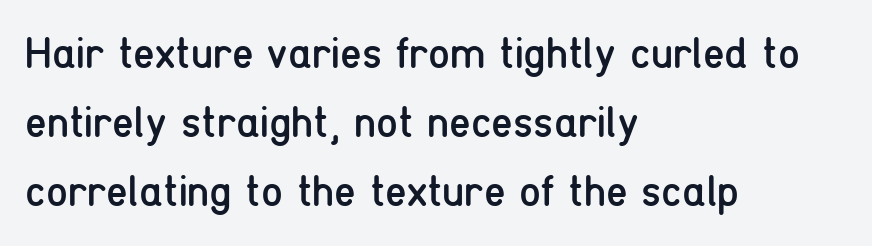
Look at the bottom of the vertical strokes: they stop flat, with no serifs. Typeset ragged right — the left edge is the straight one. A typesetter would call this leading conventional body-copy spacing. No chunkiness to these letters — they're not bold.
